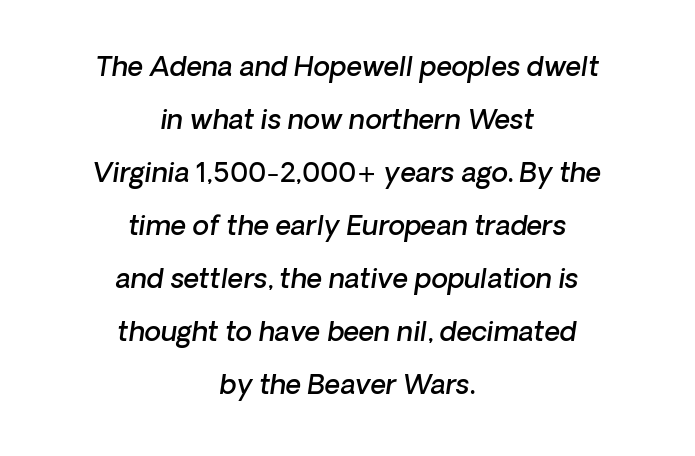
The image shows 27 px text type; set centered, loose line spacing (1.96x), normal letter spacing, not underlined.
